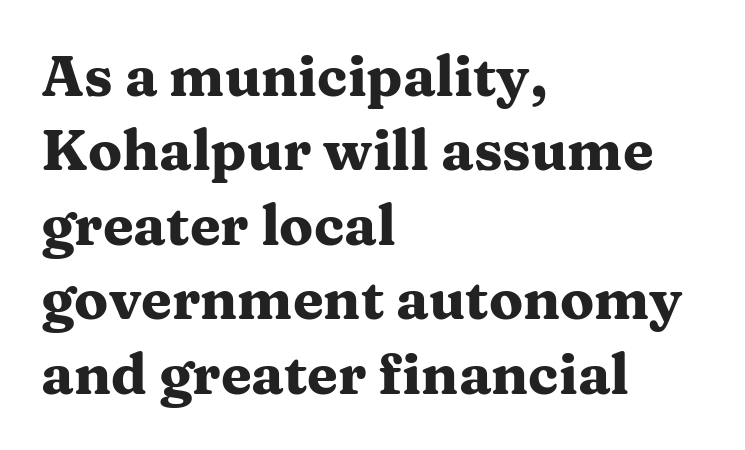
The image shows 56 px heavy, wide serif type, upright; set left-aligned, normal line spacing (1.33x), normal letter spacing, not underlined; medium stroke contrast and a medium x-height.
